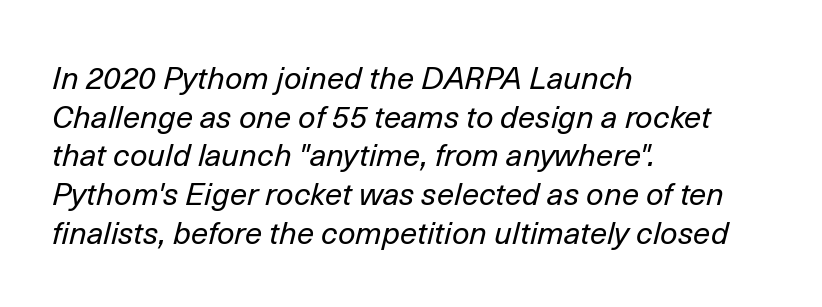
The image shows 31 px regular-weight type, italic (leaning right); set left-aligned, normal line spacing (1.25x), normal letter spacing, not underlined; low stroke contrast and a medium x-height.
